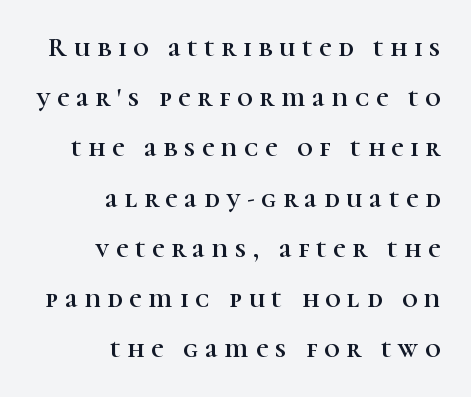
The image shows 27 px text type, upright; set right-aligned, line spacing 1.86x, unusually wide letter spacing (+0.25 em), not underlined.
